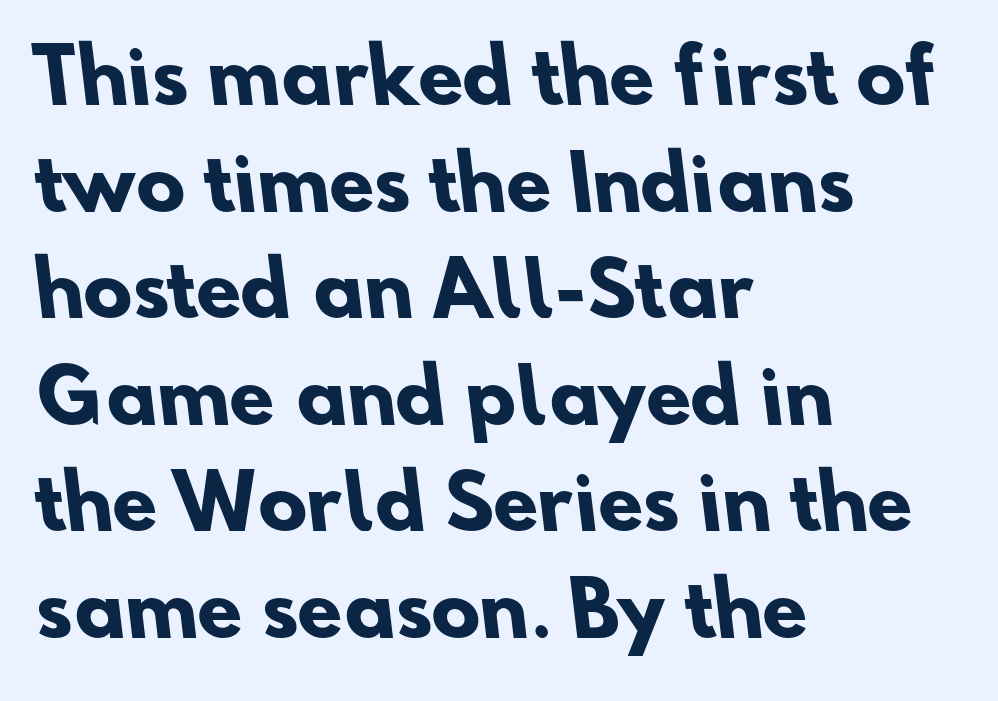
Q: Is the text bold? A: Yes.
Q: Is the typeface a serif or a sans-serif typeface? A: Sans-serif.
Q: Is the text underlined? A: No.
Q: How is the paragraph aligned? A: Left-aligned.
Q: Is the spacing between letters normal or unusually wide? A: Normal.
Q: Is the spacing between lines tight, normal or loose? A: Normal.
Q: Width (condensed, normal, or wide)? A: Normal.
Q: Stroke contrast? A: Low.
Q: x-height? A: Small.
Q: Monospaced? A: No.
